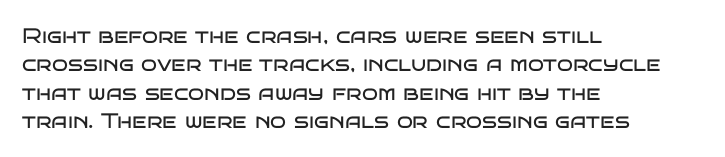
Evenly set lines give the paragraph a standard silhouette. Students, note that the glyphs here touch the page at normal intervals. In terms of posture, this sample is upright. Typeset ragged right — the left edge is the straight one.
